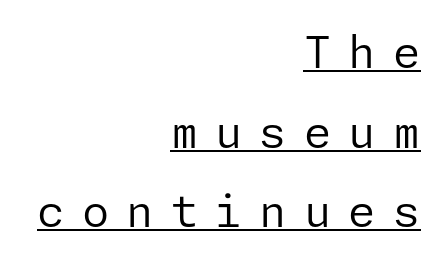
Q: Is the text bold? A: No.
Q: Is the text italic (slanted)? A: No, it is upright.
Q: Is the typeface a serif or a sans-serif typeface? A: Sans-serif.
Q: Is the text underlined? A: Yes.
Q: How is the paragraph aligned? A: Right-aligned.
Q: Is the spacing between letters normal or unusually wide? A: Unusually wide.
Q: Width (condensed, normal, or wide)? A: Normal.
Q: Stroke contrast? A: Low.
Q: x-height? A: Medium.
